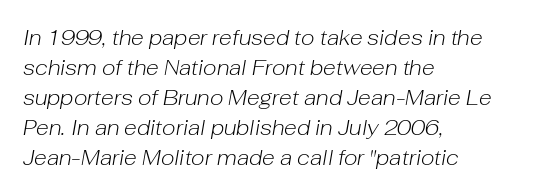
The image shows 21 px text type, italic (leaning right); set left-aligned, normal line spacing (1.43x), normal letter spacing, not underlined.
